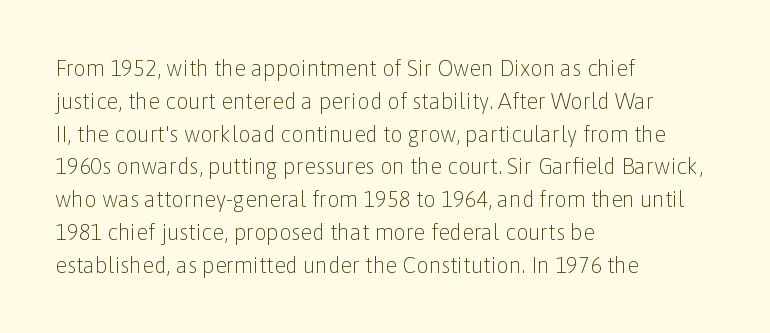
{"italic": "no", "bold": "no", "underline": "no", "align": "left", "line_spacing": "normal", "line_spacing_ratio": 1.49, "letter_spacing": "normal", "letter_spacing_em": 0.0, "glyph_px": 22}
